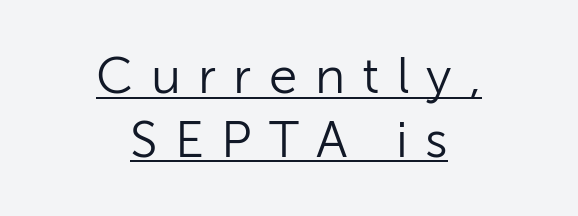
{"serif": "no", "italic": "no", "bold": "no", "weight": "light", "width": "normal", "stroke_contrast": "low", "x_height": "medium", "monospaced": "no", "underline": "yes", "align": "center", "line_spacing": "normal", "line_spacing_ratio": 1.25, "letter_spacing": "wide", "letter_spacing_em": 0.34, "glyph_px": 51}
